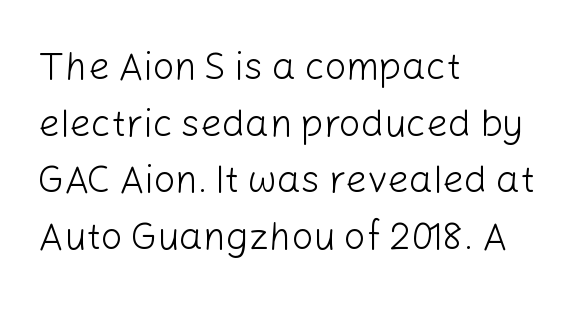
{"serif": "no", "italic": "no", "bold": "no", "weight": "light", "width": "normal", "stroke_contrast": "low", "x_height": "medium", "monospaced": "no", "underline": "no", "align": "left", "line_spacing": "normal", "line_spacing_ratio": 1.49, "letter_spacing": "normal", "letter_spacing_em": 0.0, "glyph_px": 38}
